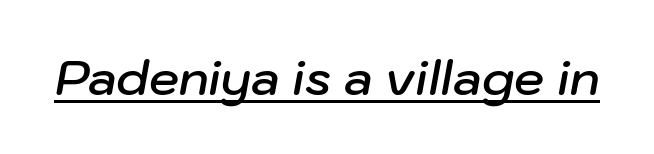
The image shows 48 px semibold type, italic (leaning right); set normal letter spacing, underlined; low stroke contrast and a medium x-height.
